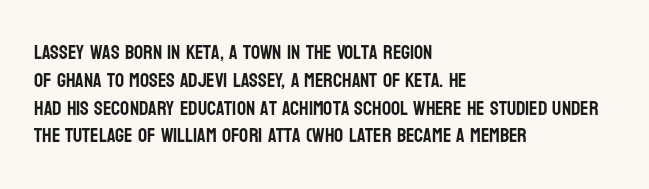
Q: Is the text italic (slanted)? A: No, it is upright.
Q: Is the text underlined? A: No.
Q: How is the paragraph aligned? A: Left-aligned.
Q: Is the spacing between letters normal or unusually wide? A: Normal.
Q: Is the spacing between lines tight, normal or loose? A: Normal.
